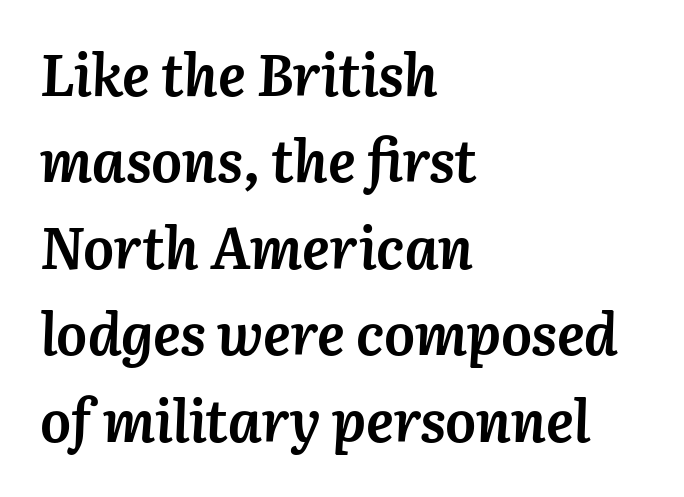
Notice how thick the strokes are: this is what a full bold looks like. You could not count columns in this text — the font is proportionally spaced. Vertical spacing — default. Yep, that's italic — everything's leaning. Compared with typical body copy, the letter spacing here is the same.
